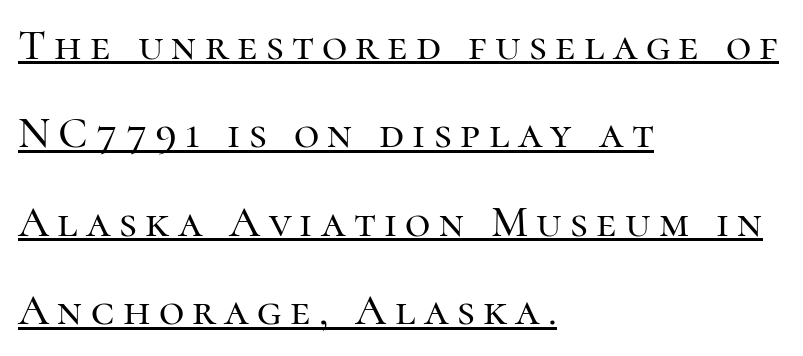
{"serif": "yes", "italic": "no", "width": "normal", "stroke_contrast": "high", "x_height": "medium", "monospaced": "no", "underline": "yes", "align": "left", "line_spacing": "loose", "line_spacing_ratio": 2.01, "glyph_px": 44}
